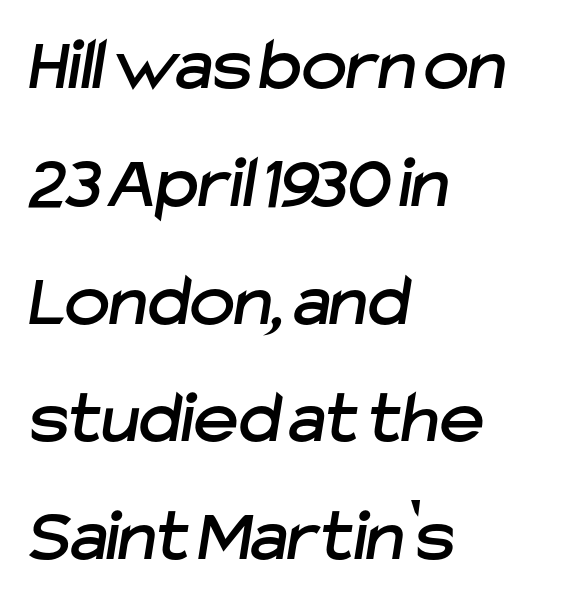
Varying glyph widths throughout — classic text-font behaviour. A bare baseline throughout the passage. The vertical gap from one line to the next is medium. In terms of letterspacing, this is plain default setting. Horizontally, the lines are justified to the leading edge only. Regarding serifs, this sample does without them.
